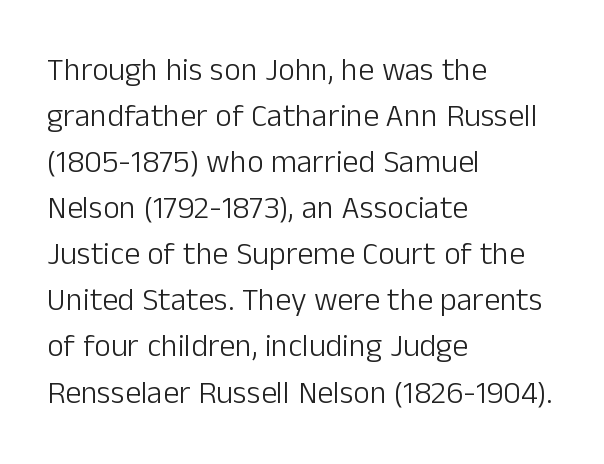
{"serif": "no", "italic": "no", "bold": "no", "weight": "light", "width": "normal", "stroke_contrast": "low", "x_height": "medium", "monospaced": "no", "underline": "no", "align": "left", "line_spacing": "normal", "line_spacing_ratio": 1.44, "letter_spacing": "normal", "letter_spacing_em": 0.0, "glyph_px": 32}
